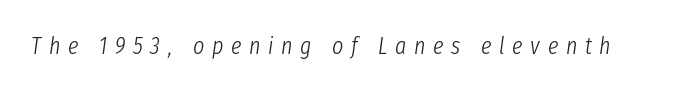
Look at the tracking — it's clearly loosened, letters drifting apart. Stems here are at most as thick as an everyday book face. The lettering tilts uniformly, giving the passage an italic look. The specimen omits any rule beneath the text block's lines.
